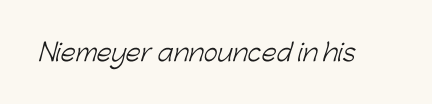
The image shows 24 px text type; set normal letter spacing, not underlined.
